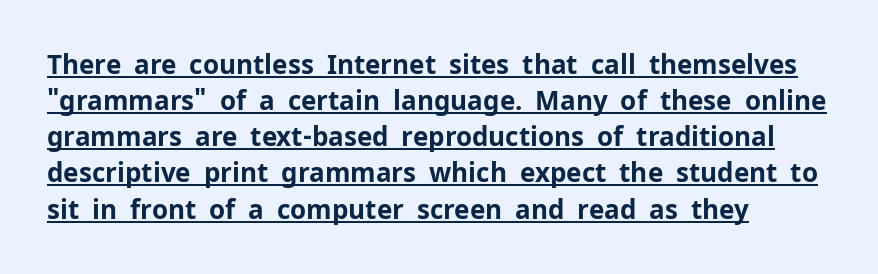
Observe the ordinary spacing: letters are neighbours, not strangers. Vertically, the passage feels balanced, rows spaced as you'd expect. Decoration check: the copy is underlined. The text block is weighted toward the left margin, trailing off unevenly rightward. Summary of weight: heavy, a full bold.
